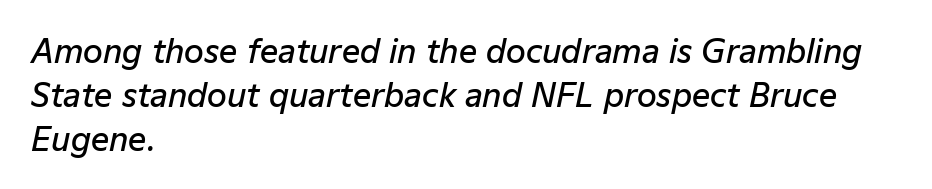
The image shows 32 px semibold type, italic (leaning right); set left-aligned, normal line spacing (1.37x), normal letter spacing, not underlined; low stroke contrast and a medium x-height.
